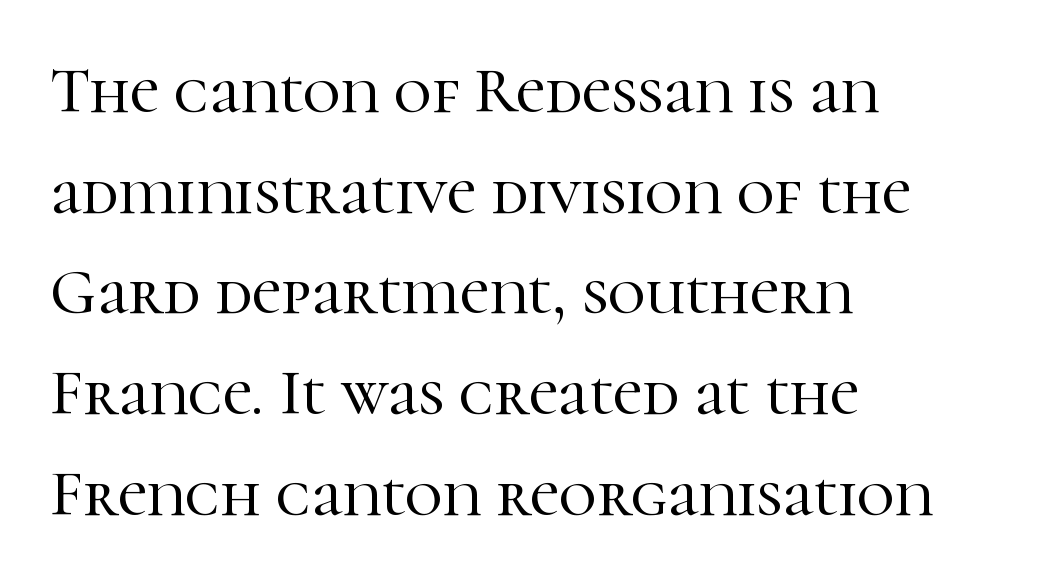
The glyphs are unaccompanied by any horizontal stroke below them. When letters stand straight like this, we call the style roman or upright. The rendering uses a moderate line-height, typical for paragraphs. Short note: letters normally spaced.
